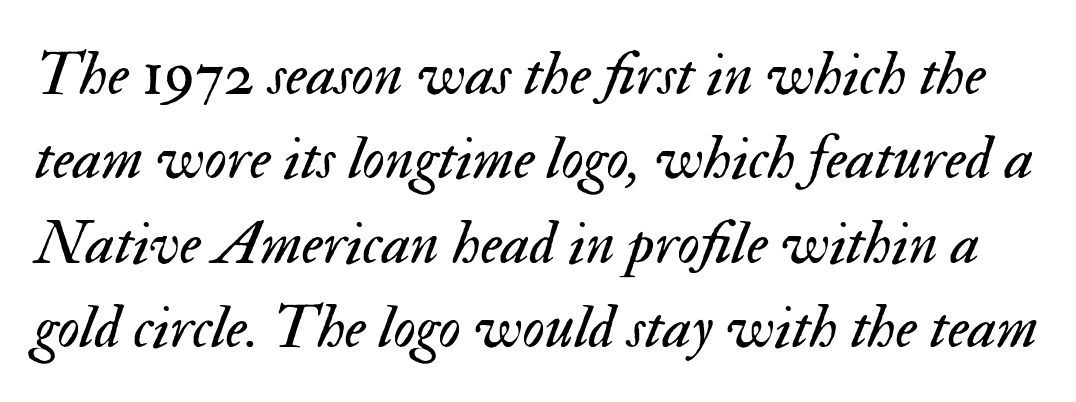
The image shows 62 px regular-weight type, italic (leaning right); set normal line spacing (1.36x), normal letter spacing, not underlined; medium stroke contrast and a small x-height.
